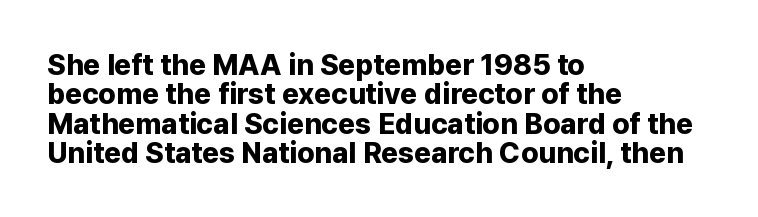
Q: Is the text bold? A: Yes.
Q: Is the text italic (slanted)? A: No, it is upright.
Q: Is the typeface a serif or a sans-serif typeface? A: Sans-serif.
Q: Is the text underlined? A: No.
Q: How is the paragraph aligned? A: Left-aligned.
Q: Is the spacing between letters normal or unusually wide? A: Normal.
Q: Is the spacing between lines tight, normal or loose? A: Tight.
Q: Width (condensed, normal, or wide)? A: Normal.
Q: Stroke contrast? A: Low.
Q: x-height? A: Medium.
Q: Monospaced? A: No.
